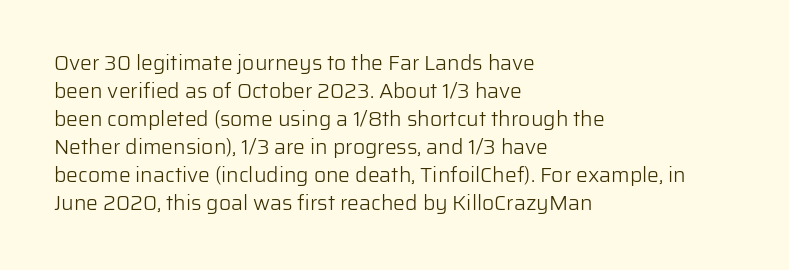
Q: Is the text bold? A: No.
Q: Is the text italic (slanted)? A: No, it is upright.
Q: Is the text underlined? A: No.
Q: How is the paragraph aligned? A: Left-aligned.
Q: Is the spacing between letters normal or unusually wide? A: Normal.
Q: Is the spacing between lines tight, normal or loose? A: Normal.
